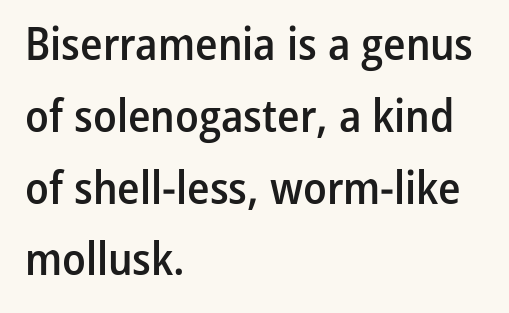
Q: Is the text bold? A: Semi-bold.
Q: Is the text italic (slanted)? A: No, it is upright.
Q: Is the typeface a serif or a sans-serif typeface? A: Sans-serif.
Q: Is the text underlined? A: No.
Q: How is the paragraph aligned? A: Left-aligned.
Q: Is the spacing between letters normal or unusually wide? A: Normal.
Q: Is the spacing between lines tight, normal or loose? A: Normal.
Q: Width (condensed, normal, or wide)? A: Condensed.
Q: Stroke contrast? A: Low.
Q: x-height? A: Medium.
Q: Monospaced? A: No.
